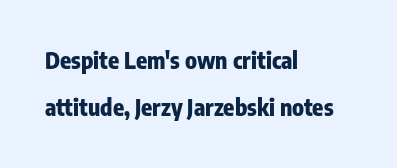
Q: Is the text bold? A: Yes.
Q: Is the text italic (slanted)? A: No, it is upright.
Q: Is the text underlined? A: No.
Q: How is the paragraph aligned? A: Left-aligned.
Q: Is the spacing between letters normal or unusually wide? A: Normal.
Q: Is the spacing between lines tight, normal or loose? A: Loose.
